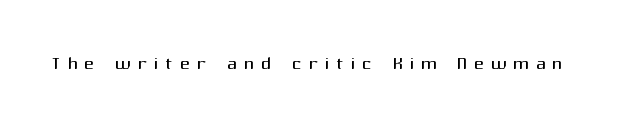
Q: Is the text bold? A: No.
Q: Is the text italic (slanted)? A: No, it is upright.
Q: Is the text underlined? A: No.
Q: Is the spacing between letters normal or unusually wide? A: Unusually wide.
